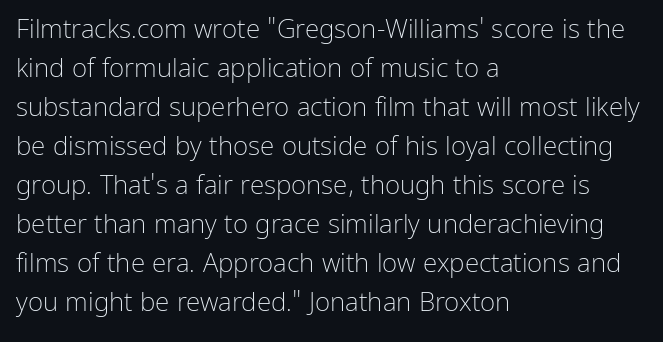
{"italic": "no", "bold": "no", "underline": "no", "align": "left", "line_spacing": "normal", "line_spacing_ratio": 1.5, "letter_spacing": "normal", "letter_spacing_em": 0.0, "glyph_px": 26}
